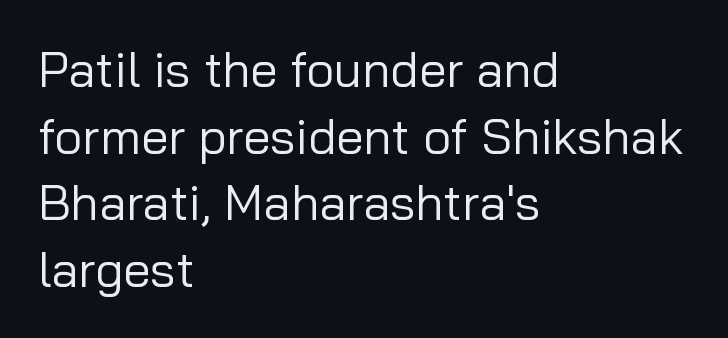
Stem width sits at or under what a default text font uses. What kind of face is this? One without serifs — a sans. Check the space under the baseline: it is left empty. The axis of the letterforms is exactly vertical.
